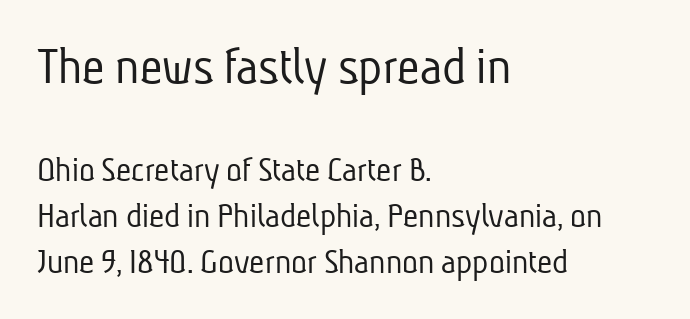
{"serif": "no", "bold": "no", "weight": "light", "width": "condensed", "stroke_contrast": "low", "x_height": "medium", "monospaced": "no", "underline": "no", "align": "left", "line_spacing": "normal", "line_spacing_ratio": 1.25, "letter_spacing": "normal", "letter_spacing_em": 0.0, "larger_block": "first", "size_ratio": 1.49, "glyph_px": 55}
